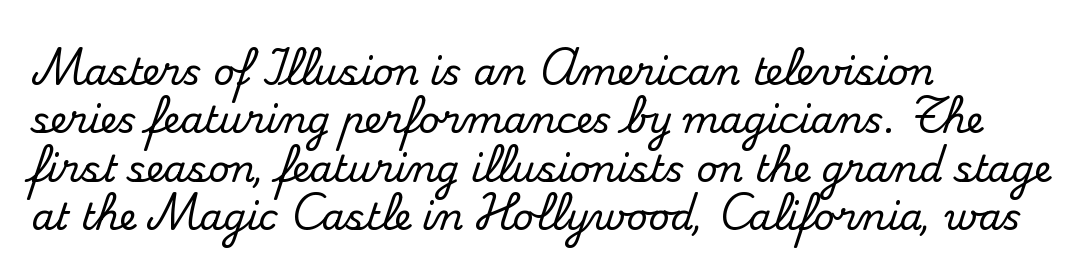
The image shows 37 px text type; set left-aligned, normal line spacing (1.31x), normal letter spacing, not underlined; medium stroke contrast and a small x-height.
